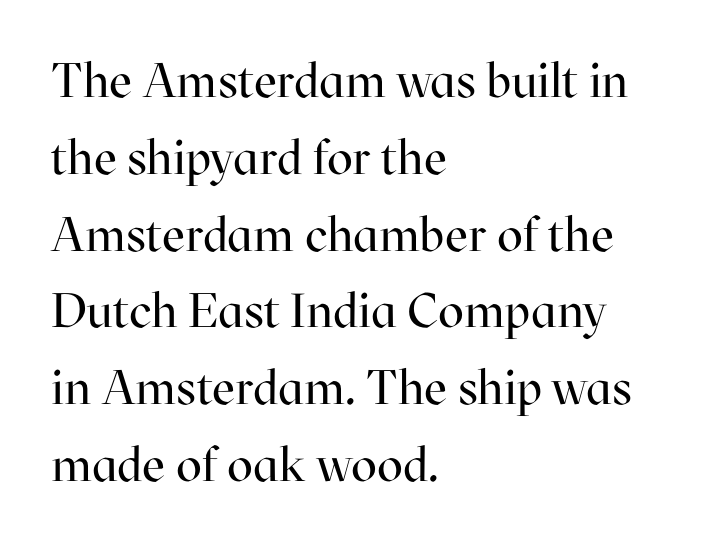
{"serif": "yes", "italic": "no", "bold": "no", "weight": "regular", "width": "normal", "stroke_contrast": "high", "x_height": "medium", "monospaced": "no", "underline": "no", "align": "left", "line_spacing": "normal", "line_spacing_ratio": 1.6, "letter_spacing": "normal", "letter_spacing_em": 0.0, "glyph_px": 48}
